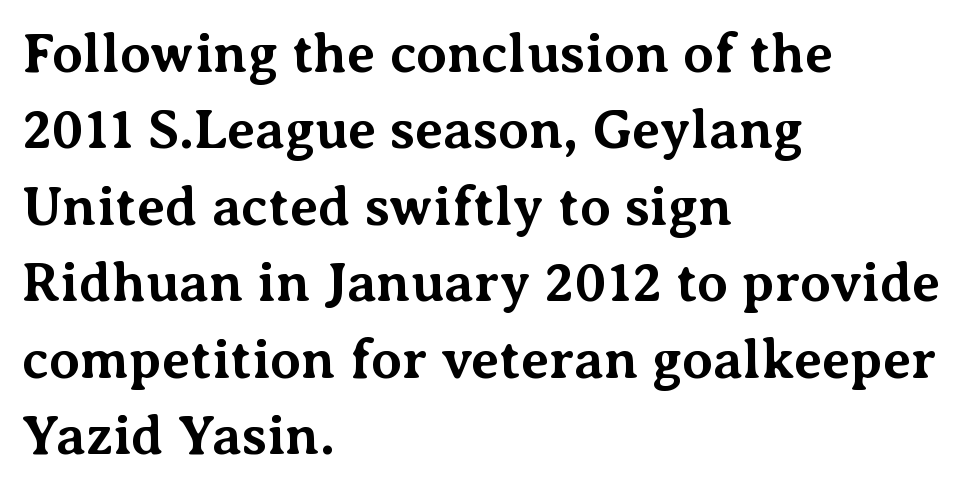
{"serif": "yes", "italic": "no", "bold": "yes", "weight": "bold", "width": "normal", "stroke_contrast": "medium", "x_height": "medium", "monospaced": "no", "underline": "no", "align": "left", "line_spacing": "normal", "line_spacing_ratio": 1.39, "letter_spacing": "normal", "letter_spacing_em": 0.0, "glyph_px": 55}
